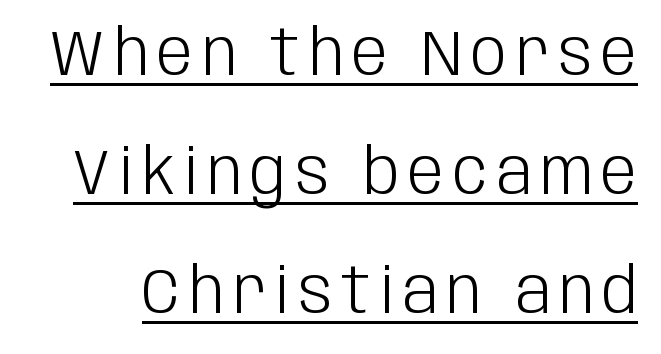
Underlining? Definitely there. Serifs: no, the terminals of the letterforms are clean. When letters stand straight like this, we call the style roman or upright. Spacing verdict: proportional, widths tailored to each character.
